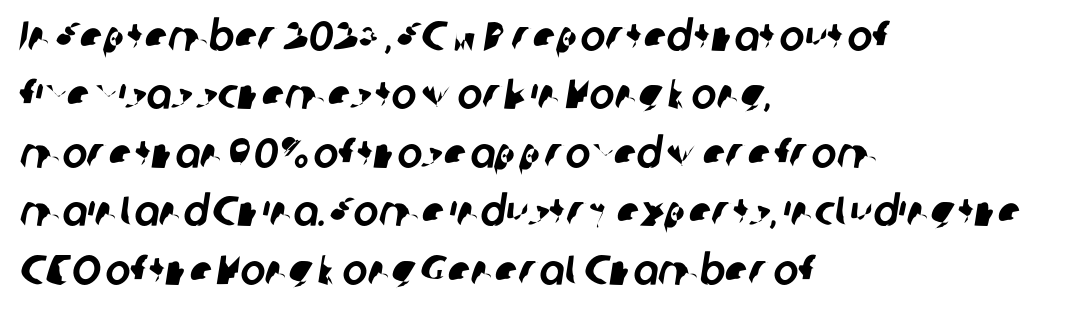
The image shows 42 px sans-serif type; set left-aligned, normal line spacing (1.39x), normal letter spacing, not underlined; low stroke contrast and a medium x-height.
